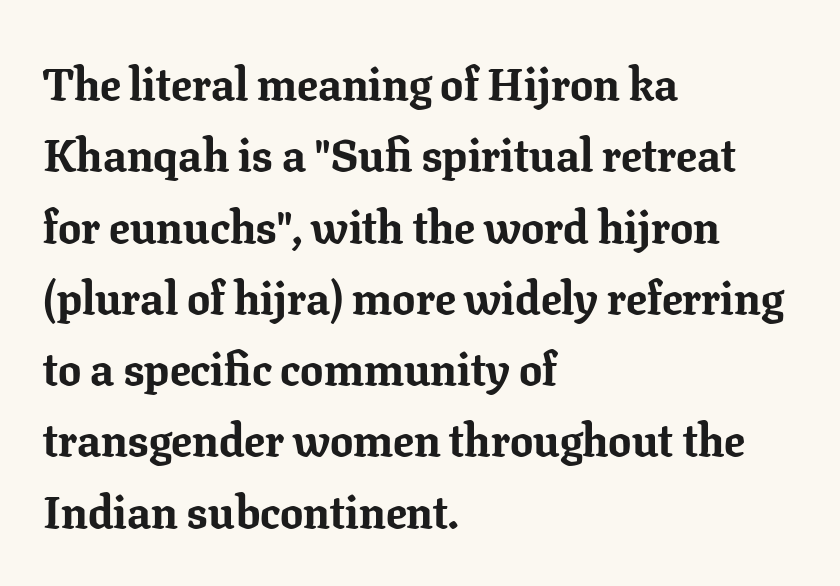
{"serif": "yes", "italic": "no", "bold": "yes", "weight": "bold", "width": "normal", "stroke_contrast": "low", "x_height": "medium", "monospaced": "no", "underline": "no", "align": "left", "line_spacing": "normal", "line_spacing_ratio": 1.55, "letter_spacing": "normal", "letter_spacing_em": 0.0, "glyph_px": 46}
